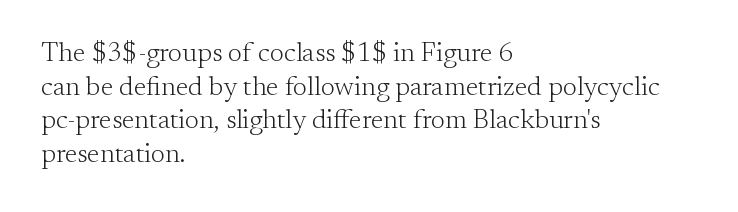
The image shows 27 px text type, upright; set left-aligned, normal line spacing (1.25x), normal letter spacing, not underlined.
